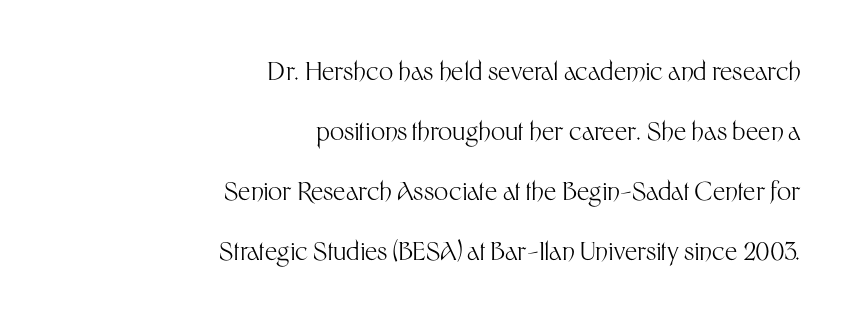
Q: Is the text bold? A: No.
Q: Is the text italic (slanted)? A: No, it is upright.
Q: Is the text underlined? A: No.
Q: How is the paragraph aligned? A: Right-aligned.
Q: Is the spacing between letters normal or unusually wide? A: Normal.
Q: Is the spacing between lines tight, normal or loose? A: Loose.
